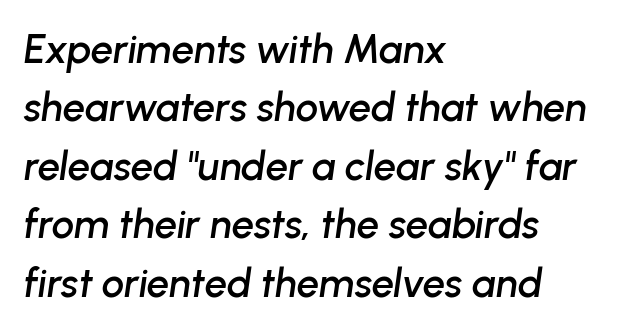
The image shows 40 px text type, italic (leaning right); set left-aligned, normal line spacing (1.46x), normal letter spacing, not underlined; low stroke contrast and a medium x-height.
